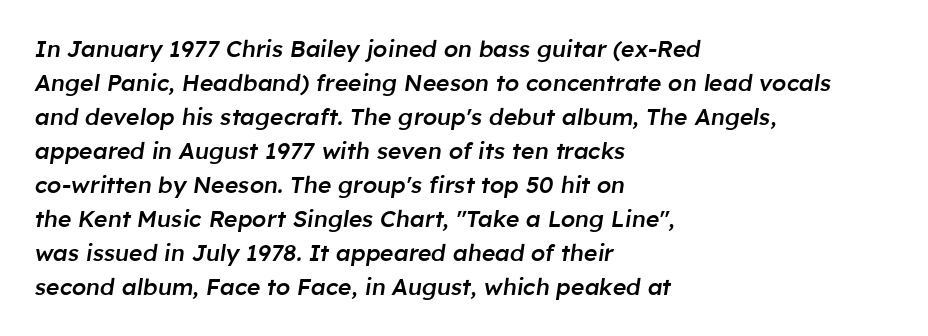
{"italic": "yes", "lean": "right", "slant_degrees": 8, "bold": "semi", "underline": "no", "align": "left", "line_spacing": "normal", "line_spacing_ratio": 1.48, "letter_spacing": "normal", "letter_spacing_em": 0.0, "glyph_px": 23}
